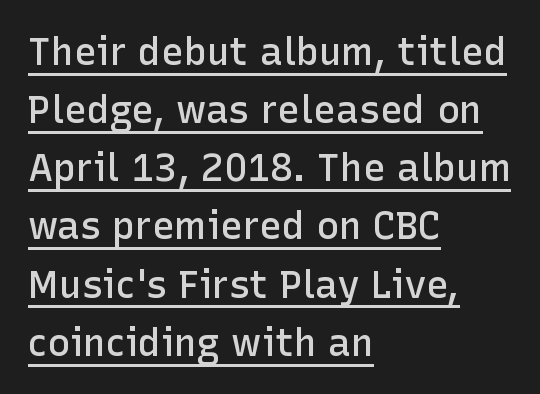
Q: Is the text bold? A: Semi-bold.
Q: Is the text italic (slanted)? A: No, it is upright.
Q: Is the typeface a serif or a sans-serif typeface? A: Sans-serif.
Q: Is the text underlined? A: Yes.
Q: How is the paragraph aligned? A: Left-aligned.
Q: Is the spacing between letters normal or unusually wide? A: Normal.
Q: Is the spacing between lines tight, normal or loose? A: Normal.
Q: Width (condensed, normal, or wide)? A: Normal.
Q: Stroke contrast? A: Low.
Q: x-height? A: Medium.
Q: Monospaced? A: No.
